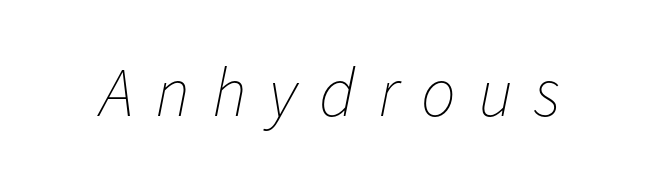
The image shows 69 px thin type, italic (leaning right); set unusually wide letter spacing (+0.32 em), not underlined; low stroke contrast and a medium x-height.
